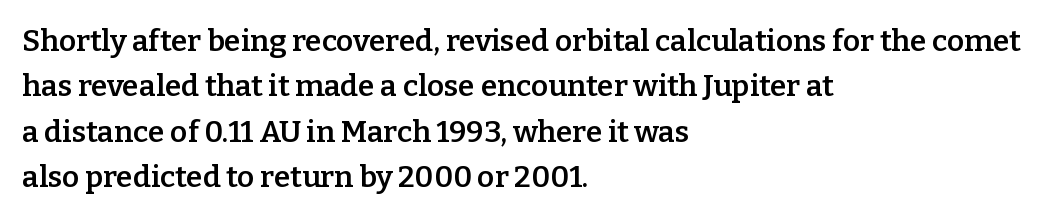
Do the characters align in a grid? No, the font is proportional. The block of text has a typical density, with ordinary space between rows. The lines are quadded left. Descenders hang freely into open space.
